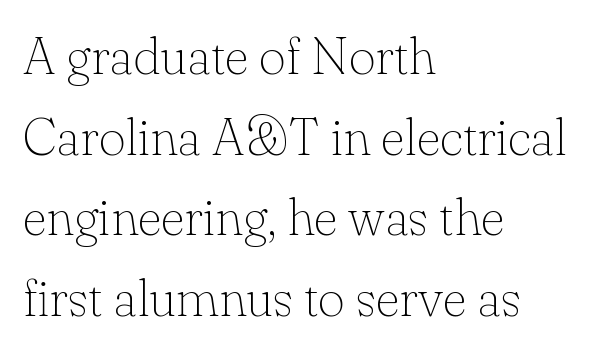
The image shows 52 px thin serif type, upright; set left-aligned, normal line spacing (1.55x), normal letter spacing, not underlined; low stroke contrast and a small x-height.
